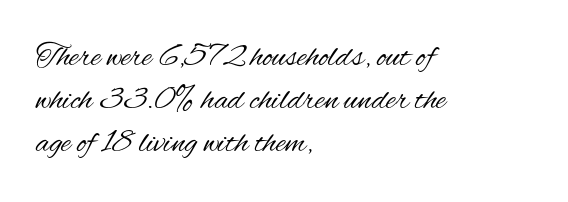
{"serif": "no", "bold": "no", "weight": "regular", "width": "condensed", "stroke_contrast": "medium", "x_height": "small", "monospaced": "no", "underline": "no", "align": "left", "line_spacing": "normal", "line_spacing_ratio": 1.31, "letter_spacing": "normal", "letter_spacing_em": 0.0, "glyph_px": 33}
